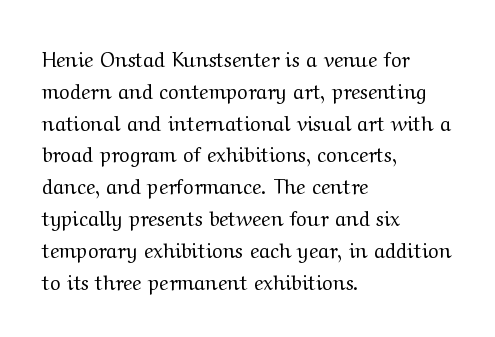
{"italic": "no", "bold": "no", "underline": "no", "align": "left", "line_spacing": "normal", "line_spacing_ratio": 1.59, "letter_spacing": "normal", "letter_spacing_em": 0.0, "glyph_px": 20}
